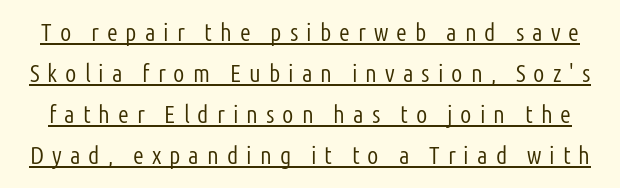
{"italic": "no", "bold": "no", "underline": "yes", "line_spacing": "normal", "line_spacing_ratio": 1.64, "letter_spacing": "wide", "letter_spacing_em": 0.32, "glyph_px": 25}
